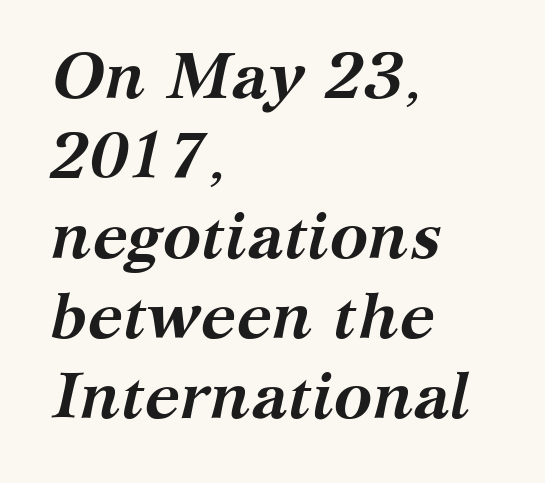
The image shows 65 px semibold serif type, italic (leaning right); set left-aligned, line spacing 1.23x, normal letter spacing, not underlined; medium stroke contrast and a medium x-height.
